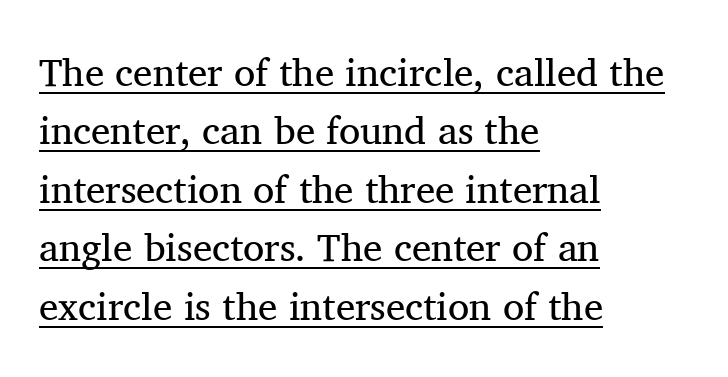
The image shows 39 px regular-weight serif type, upright; set left-aligned, normal line spacing (1.5x), normal letter spacing, underlined; medium stroke contrast and a medium x-height.
